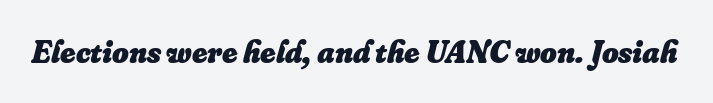
Q: Is the text bold? A: Yes.
Q: Is the text italic (slanted)? A: Yes, it leans right by about 16 degrees.
Q: Is the text underlined? A: No.
Q: Is the spacing between letters normal or unusually wide? A: Normal.
Q: Width (condensed, normal, or wide)? A: Normal.
Q: Stroke contrast? A: Low.
Q: x-height? A: Small.
Q: Monospaced? A: No.
